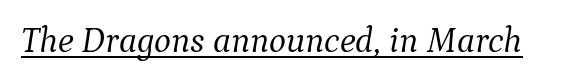
Q: Is the text bold? A: No.
Q: Is the text italic (slanted)? A: Yes, it leans right by about 9 degrees.
Q: Is the typeface a serif or a sans-serif typeface? A: Serif.
Q: Is the text underlined? A: Yes.
Q: Is the spacing between letters normal or unusually wide? A: Normal.
Q: Width (condensed, normal, or wide)? A: Normal.
Q: Stroke contrast? A: Medium.
Q: x-height? A: Medium.
Q: Monospaced? A: No.
